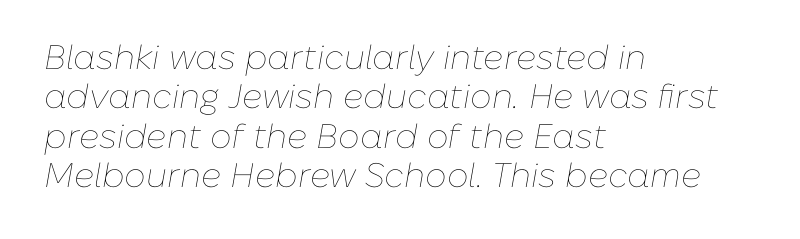
The image shows 34 px thin type, italic (leaning right); set left-aligned, line spacing 1.16x, normal letter spacing, not underlined; low stroke contrast and a medium x-height.
